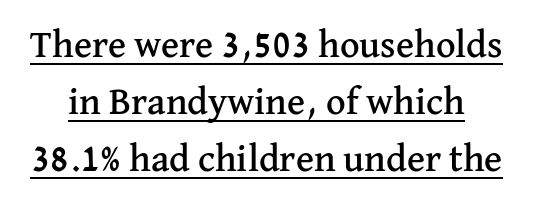
Rendered with straight, roman letterforms. Serifs: yes, visible at the terminals of the letterforms. Horizontal bands of white between lines are of average thickness. This sample has the flowing, uneven cadence of proportional lettering. Does a line run under the words? Yes, clearly.
